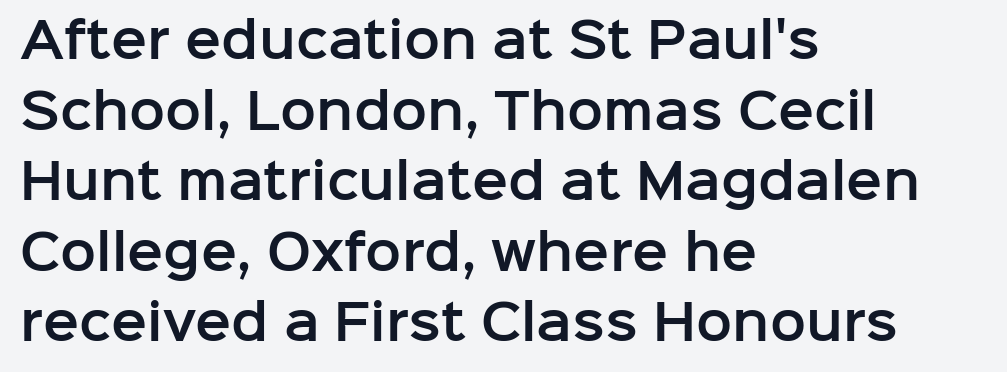
Q: Is the text italic (slanted)? A: No, it is upright.
Q: Is the typeface a serif or a sans-serif typeface? A: Sans-serif.
Q: Is the text underlined? A: No.
Q: How is the paragraph aligned? A: Left-aligned.
Q: Is the spacing between letters normal or unusually wide? A: Normal.
Q: Is the spacing between lines tight, normal or loose? A: Normal.
Q: Width (condensed, normal, or wide)? A: Normal.
Q: Stroke contrast? A: Low.
Q: x-height? A: Medium.
Q: Monospaced? A: No.
